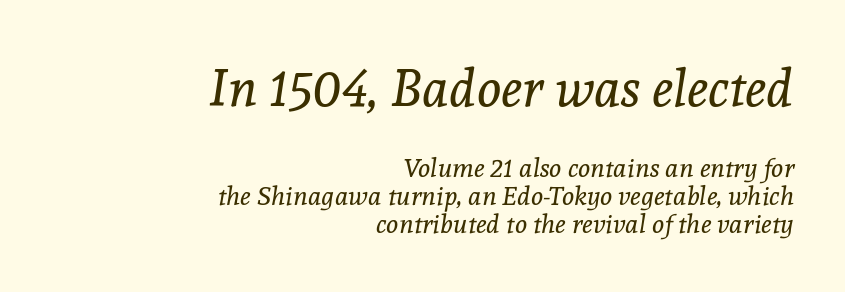
Alignment: flush right. Spacing between characters is what you'd get straight out of the box. Proportional: the letters do not fall into vertical columns. Designer's note — italics engaged.
